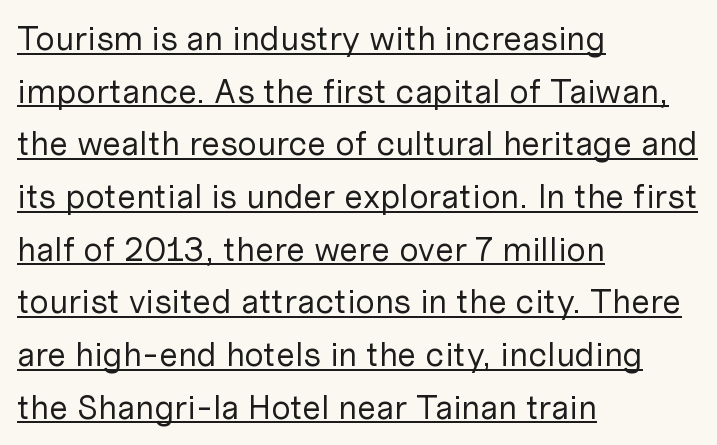
The image shows 34 px regular-weight sans-serif type, upright; set left-aligned, normal line spacing (1.55x), normal letter spacing, underlined; low stroke contrast and a medium x-height.
